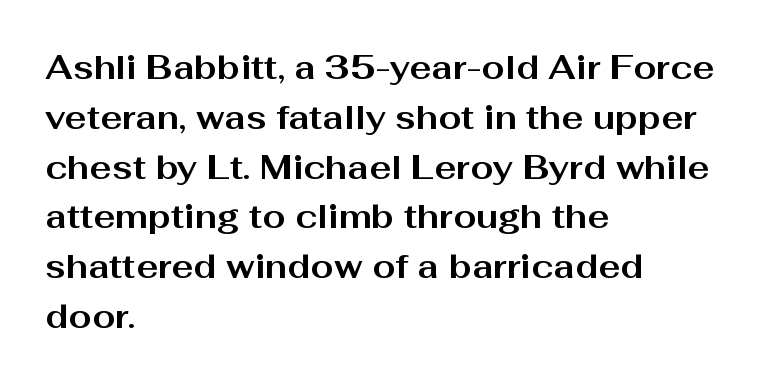
{"serif": "no", "italic": "no", "bold": "yes", "weight": "bold", "width": "wide", "stroke_contrast": "medium", "x_height": "medium", "monospaced": "no", "underline": "no", "align": "left", "line_spacing": "normal", "line_spacing_ratio": 1.51, "letter_spacing": "normal", "letter_spacing_em": 0.0, "glyph_px": 33}
